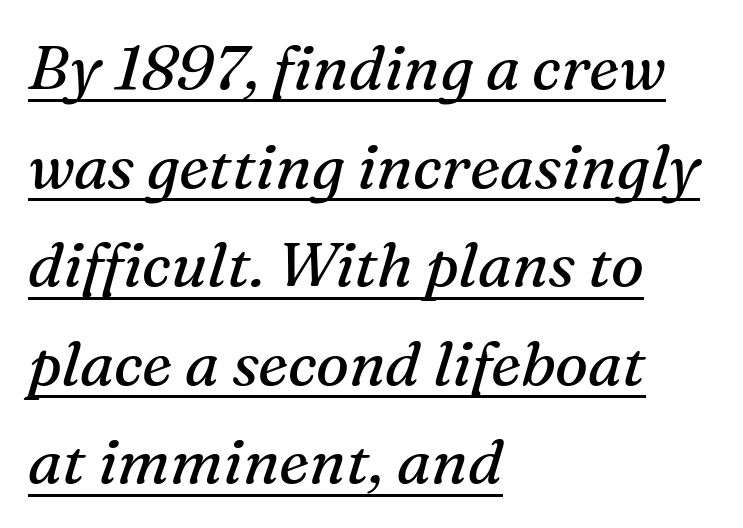
Unlike a clean sans, this face finishes its strokes with serifs. Looks like regular typesetting: each glyph gets only the width it needs. Is this a heavy cut? Hardly; it is regular or lighter. Decoration check: the copy is underlined.
